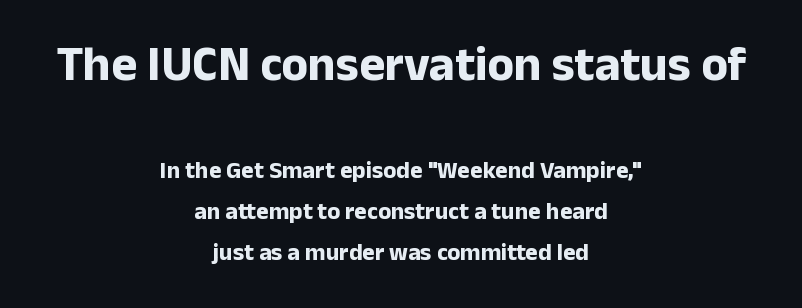
{"serif": "no", "italic": "no", "bold": "yes", "weight": "bold", "width": "normal", "stroke_contrast": "low", "x_height": "medium", "monospaced": "no", "underline": "no", "align": "center", "line_spacing_ratio": 1.71, "letter_spacing": "normal", "letter_spacing_em": 0.0, "larger_block": "first", "size_ratio": 2.04, "glyph_px": 49}
